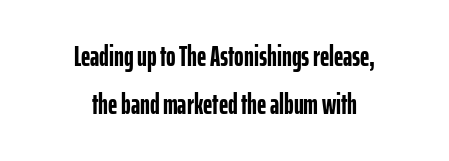
Q: Is the text bold? A: Yes.
Q: Is the text italic (slanted)? A: No, it is upright.
Q: Is the typeface a serif or a sans-serif typeface? A: Sans-serif.
Q: Is the text underlined? A: No.
Q: How is the paragraph aligned? A: Centered.
Q: Is the spacing between letters normal or unusually wide? A: Normal.
Q: Is the spacing between lines tight, normal or loose? A: Normal.
Q: Width (condensed, normal, or wide)? A: Condensed.
Q: Stroke contrast? A: Low.
Q: x-height? A: Medium.
Q: Monospaced? A: No.
